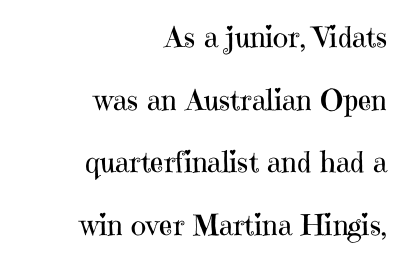
The image shows 29 px regular-weight serif type, upright; set right-aligned, loose line spacing (2.16x), normal letter spacing, not underlined; high stroke contrast and a medium x-height.
